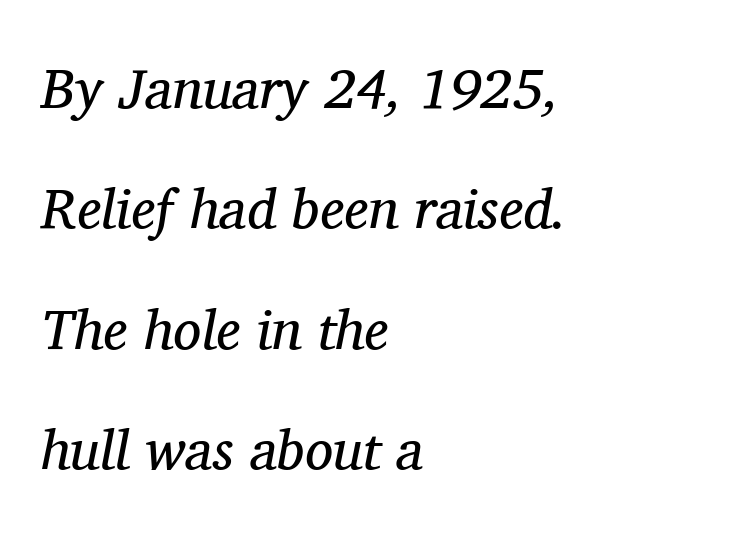
{"serif": "yes", "italic": "yes", "lean": "right", "slant_degrees": 11, "bold": "no", "weight": "regular", "width": "normal", "stroke_contrast": "medium", "x_height": "medium", "monospaced": "no", "underline": "no", "align": "left", "line_spacing": "loose", "line_spacing_ratio": 2.15, "letter_spacing": "normal", "letter_spacing_em": 0.0, "glyph_px": 56}
